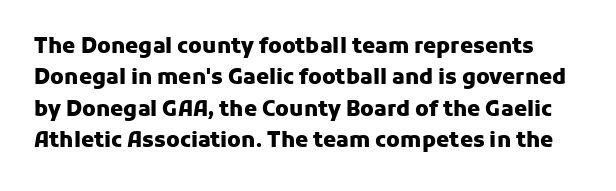
Q: Is the text bold? A: Yes.
Q: Is the text italic (slanted)? A: No, it is upright.
Q: Is the text underlined? A: No.
Q: Is the spacing between letters normal or unusually wide? A: Normal.
Q: Is the spacing between lines tight, normal or loose? A: Normal.
